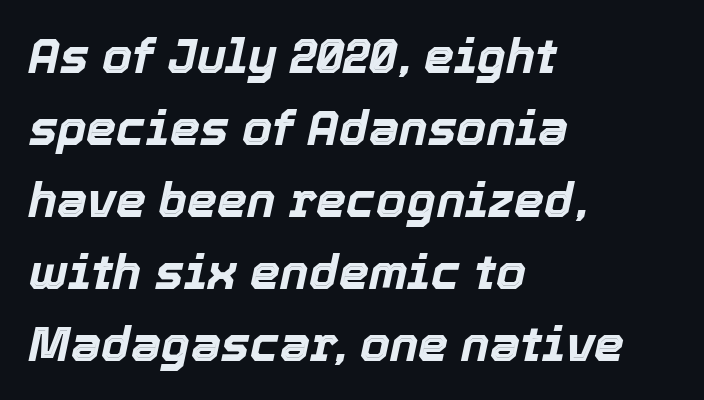
Compared with an ordinary text face, these strokes are far heavier — a full bold. A typesetter would call this leading conventional body-copy spacing. Do the characters align in a grid? No, the font is proportional. There is no visible air inserted between adjacent glyphs.
